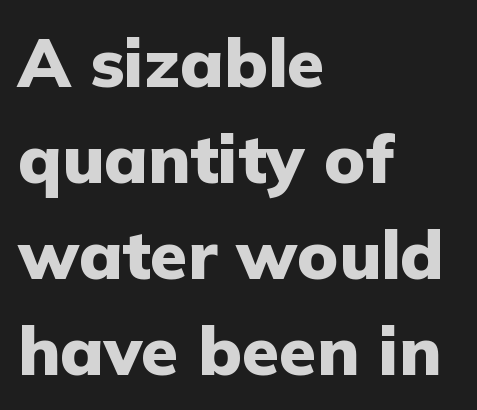
{"serif": "no", "italic": "no", "bold": "yes", "weight": "heavy", "width": "normal", "stroke_contrast": "low", "x_height": "medium", "monospaced": "no", "underline": "no", "align": "left", "line_spacing": "normal", "line_spacing_ratio": 1.41, "letter_spacing": "normal", "letter_spacing_em": 0.0, "glyph_px": 68}
